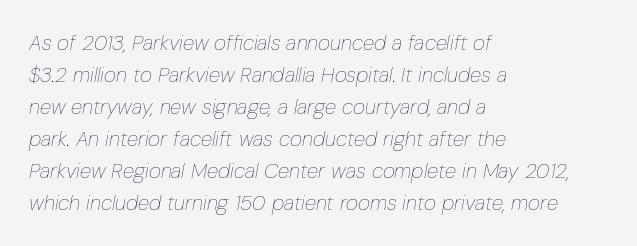
The image shows 21 px text type, italic (leaning right); set left-aligned, normal line spacing (1.52x), normal letter spacing, not underlined.
